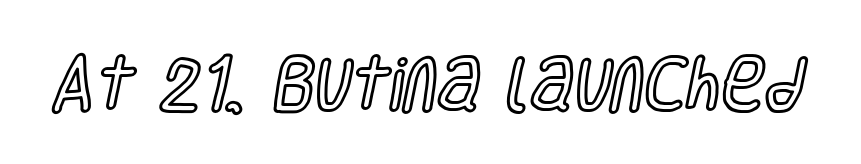
Q: Is the text italic (slanted)? A: Yes.
Q: Is the text underlined? A: No.
Q: Is the spacing between letters normal or unusually wide? A: Normal.
Q: Width (condensed, normal, or wide)? A: Condensed.
Q: x-height? A: Large.
Q: Monospaced? A: No.
